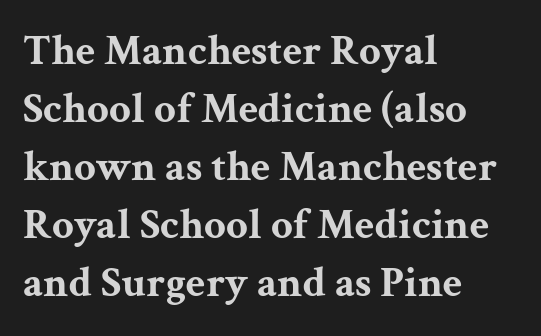
Q: Is the text bold? A: Yes.
Q: Is the text italic (slanted)? A: No, it is upright.
Q: Is the typeface a serif or a sans-serif typeface? A: Serif.
Q: Is the text underlined? A: No.
Q: How is the paragraph aligned? A: Left-aligned.
Q: Is the spacing between letters normal or unusually wide? A: Normal.
Q: Is the spacing between lines tight, normal or loose? A: Normal.
Q: Width (condensed, normal, or wide)? A: Wide.
Q: Stroke contrast? A: Medium.
Q: x-height? A: Medium.
Q: Monospaced? A: No.
